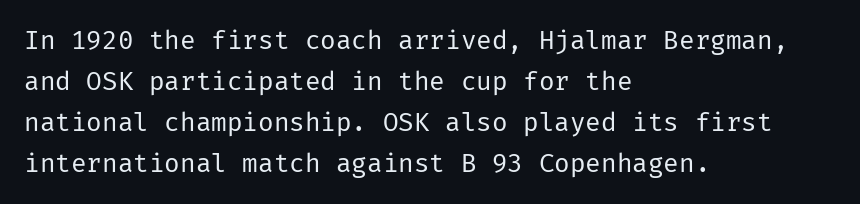
The image shows 26 px text type, upright; set left-aligned, normal line spacing (1.58x), normal letter spacing, not underlined.
